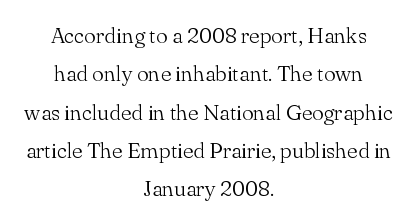
Q: Is the text bold? A: No.
Q: Is the text italic (slanted)? A: No, it is upright.
Q: Is the text underlined? A: No.
Q: How is the paragraph aligned? A: Centered.
Q: Is the spacing between letters normal or unusually wide? A: Normal.
